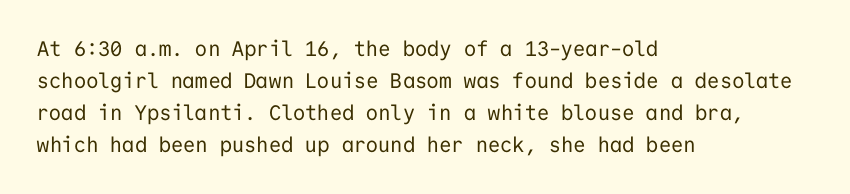
Vertical strokes here are truly vertical. The paragraph has a hard left edge and a soft right edge. The rendering uses a moderate line-height, typical for paragraphs. The cut favours lightness, reaching ordinary text weight at its darkest.
